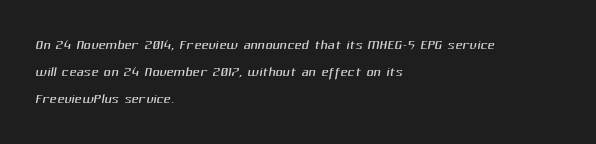
{"bold": "no", "underline": "no", "align": "left", "line_spacing": "normal", "line_spacing_ratio": 1.35, "letter_spacing": "normal", "letter_spacing_em": 0.0, "glyph_px": 20}
